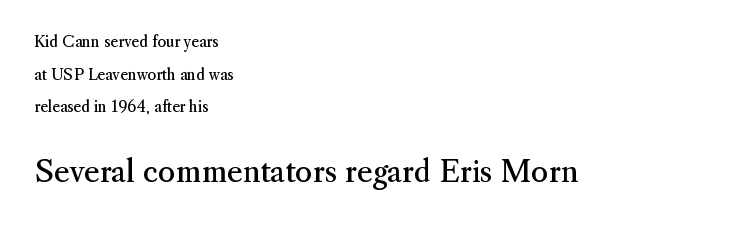
The image shows 30 px regular-weight serif type, upright; set left-aligned, loose line spacing (2.18x), normal letter spacing, not underlined; the second (bottom) block is 2.0x larger; medium stroke contrast and a small x-height.
